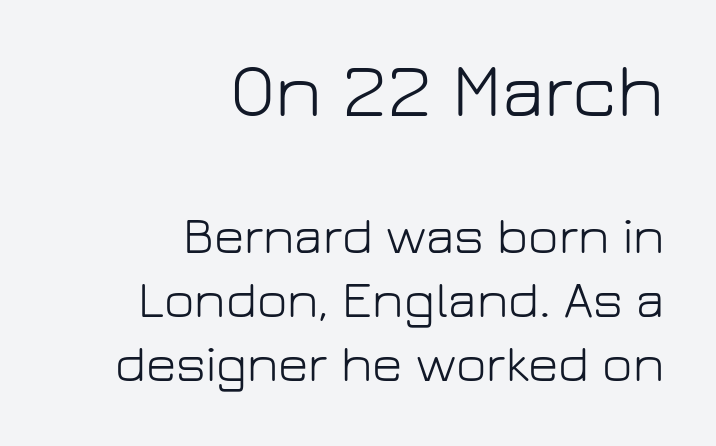
This rendering uses right alignment, leaving the left contour irregular. The baseline area is clear. These lines keep a tight, regular rhythm from letter to letter. Spacing verdict: proportional, widths tailored to each character. Quick note: not italic, upright.
